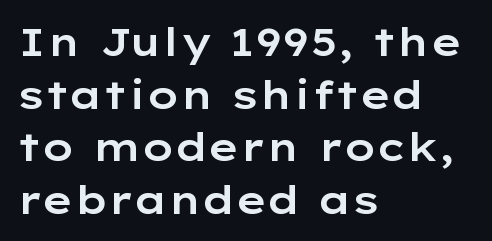
{"serif": "no", "italic": "no", "width": "wide", "stroke_contrast": "low", "x_height": "medium", "monospaced": "no", "underline": "no", "align": "left", "line_spacing": "normal", "line_spacing_ratio": 1.35, "letter_spacing": "normal", "letter_spacing_em": 0.0, "glyph_px": 39}
